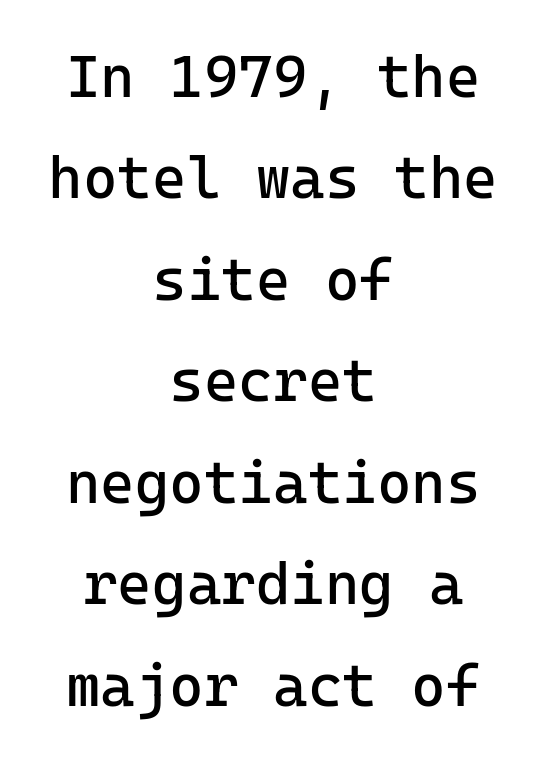
The image shows 59 px regular-weight sans-serif type, upright, monospaced; set centered, line spacing 1.72x, normal letter spacing, not underlined; low stroke contrast and a medium x-height.
